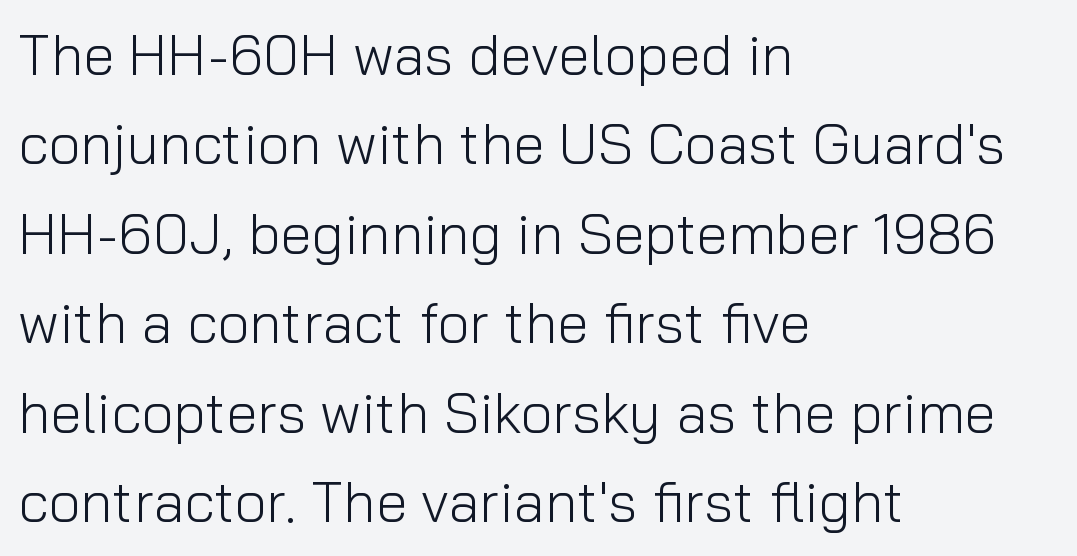
Q: Is the text bold? A: No.
Q: Is the text italic (slanted)? A: No, it is upright.
Q: Is the typeface a serif or a sans-serif typeface? A: Sans-serif.
Q: Is the text underlined? A: No.
Q: How is the paragraph aligned? A: Left-aligned.
Q: Is the spacing between letters normal or unusually wide? A: Normal.
Q: Is the spacing between lines tight, normal or loose? A: Normal.
Q: Width (condensed, normal, or wide)? A: Normal.
Q: Stroke contrast? A: Low.
Q: x-height? A: Medium.
Q: Monospaced? A: No.
